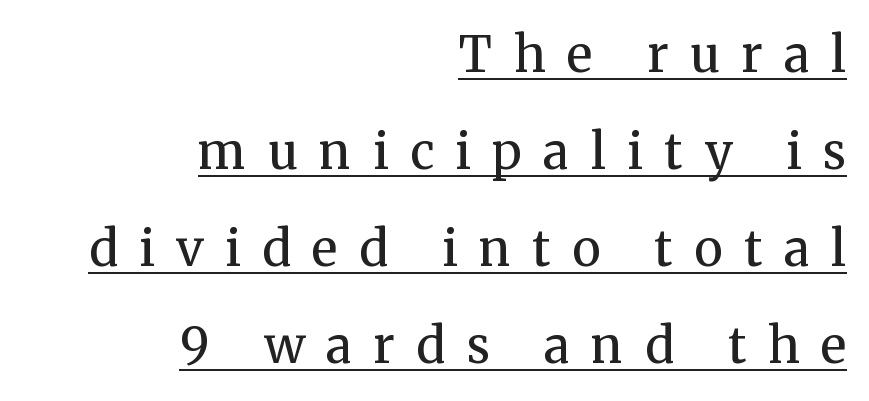
In terms of leading, this rendering errs on the spacious side. Upright lettering throughout. The strokes are not fattened; the text isn't bold. This sample uses expanded letter spacing, leaving extra air between glyphs.
